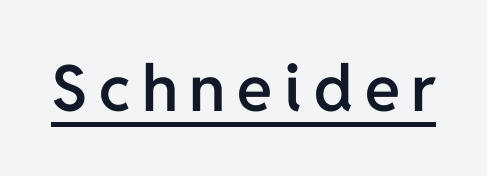
Stroke thickness is moderately raised; the sample reads as semibold. These lines are rendered in a variable-pitch font. Style check: upright. You can see a thin bar hugging the bottom of the glyphs. The text was rendered using a sans face with plain stroke endings.
